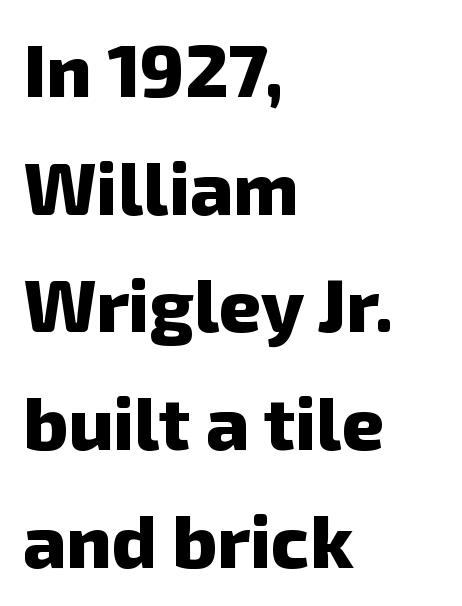
Weight: bold. The passage shown is typeset with a sans-serif family. Is the block centered? No — it sits flush against the left margin. Do the characters align in a grid? No, the font is proportional. Vertical spacing — default. Honestly, the letter spacing is just normal — you wouldn't notice it.
